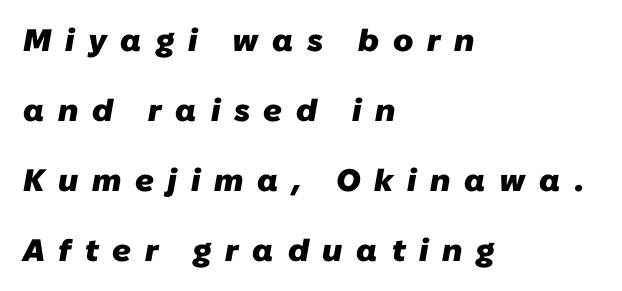
The characters look thick and weighty, a clear bold. Summary of vertical rhythm: relaxed, with wide interline spacing. You could not count columns in this text — the font is proportionally spaced. Glyph-to-glyph distance is far greater than everyday printed text. Honestly, there is no underline to notice here at all.
